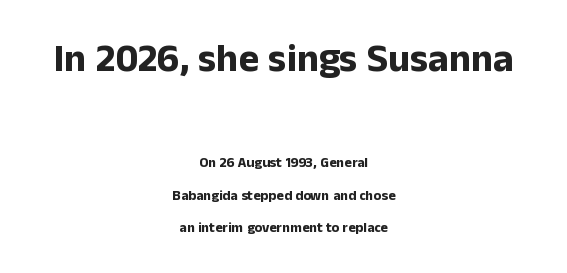
The image shows 39 px bold sans-serif type, upright; set centered, loose line spacing (2.31x), normal letter spacing, not underlined; the first (top) block is 2.79x larger; low stroke contrast and a medium x-height.
